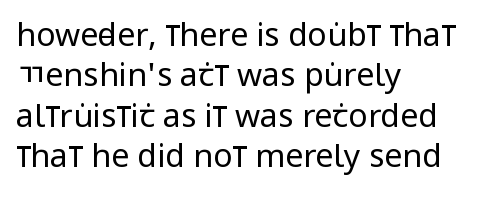
This reads as an unemphasized weight, regular at the heaviest. Does the type have serifs? No, each stem ends abruptly. The lines are quadded left. The rendering uses natural spacing where letterforms have individual widths.
